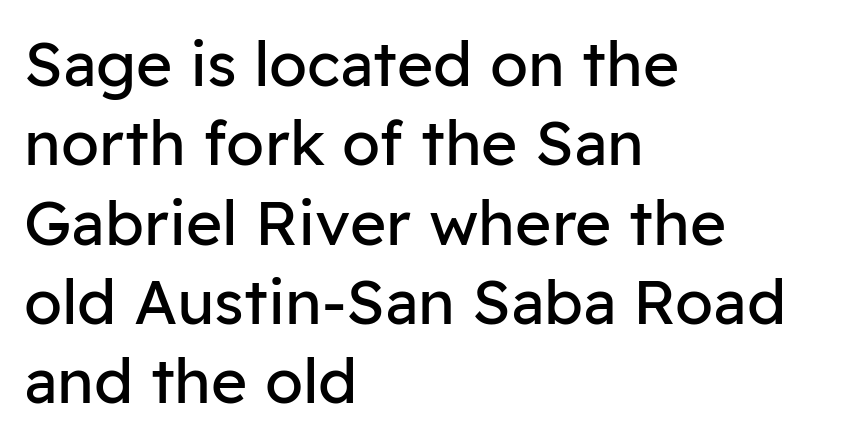
Q: Is the text bold? A: No.
Q: Is the text italic (slanted)? A: No, it is upright.
Q: Is the typeface a serif or a sans-serif typeface? A: Sans-serif.
Q: Is the text underlined? A: No.
Q: How is the paragraph aligned? A: Left-aligned.
Q: Is the spacing between letters normal or unusually wide? A: Normal.
Q: Is the spacing between lines tight, normal or loose? A: Normal.
Q: Width (condensed, normal, or wide)? A: Normal.
Q: Stroke contrast? A: Low.
Q: x-height? A: Medium.
Q: Monospaced? A: No.
